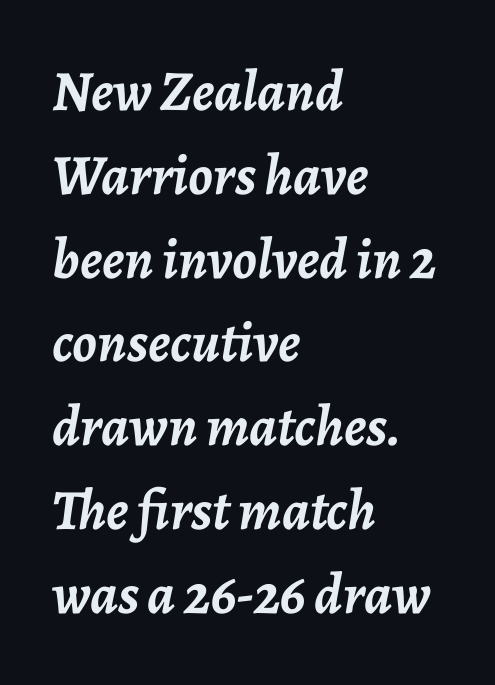
The letters are bold, with thick, heavy strokes. Tall strokes in this sample are angled rather than plumb. These lines are rendered in a variable-pitch font. Between one letter and the next there's only the usual sliver of space.
